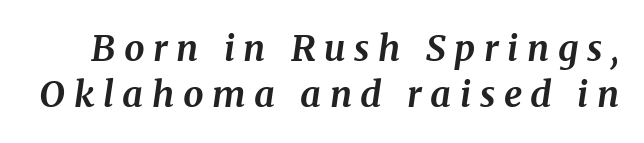
The image shows 36 px bold serif type, italic (leaning right); set normal line spacing (1.29x), unusually wide letter spacing (+0.24 em), not underlined; medium stroke contrast and a medium x-height.
